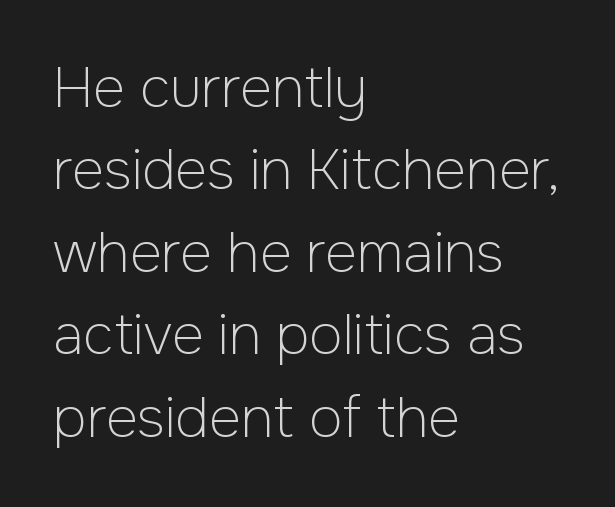
{"serif": "no", "italic": "no", "bold": "no", "weight": "light", "width": "normal", "stroke_contrast": "low", "x_height": "medium", "monospaced": "no", "underline": "no", "align": "left", "line_spacing": "normal", "line_spacing_ratio": 1.5, "letter_spacing": "normal", "letter_spacing_em": 0.0, "glyph_px": 55}
